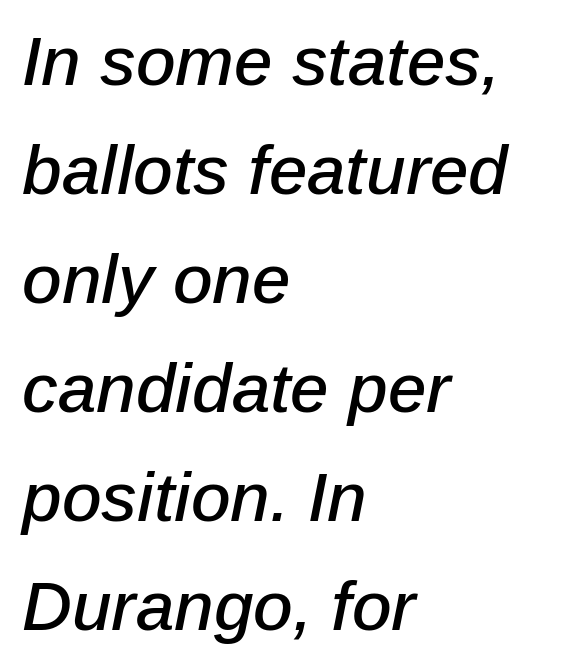
Underlining? Definitely not there. This sample uses plain, unmodified letter spacing. The passage is arranged the way most books set body copy — flush left. The face used here has a pronounced slope to its letters. Varying glyph widths throughout — classic text-font behaviour.
